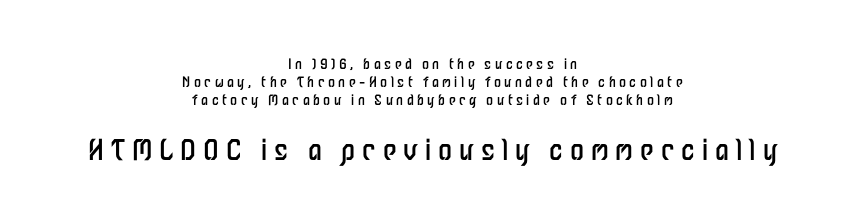
Q: Is the text bold? A: No.
Q: Is the text italic (slanted)? A: No, it is upright.
Q: Is the typeface a serif or a sans-serif typeface? A: Sans-serif.
Q: Is the text underlined? A: No.
Q: How is the paragraph aligned? A: Centered.
Q: Is the spacing between letters normal or unusually wide? A: Unusually wide.
Q: Is the spacing between lines tight, normal or loose? A: Normal.
Q: Which block of text is set in a larger size, the first (top) or the second (bottom)? A: The second (bottom) one.
Q: Width (condensed, normal, or wide)? A: Condensed.
Q: Stroke contrast? A: Low.
Q: x-height? A: Medium.
Q: Monospaced? A: No.
